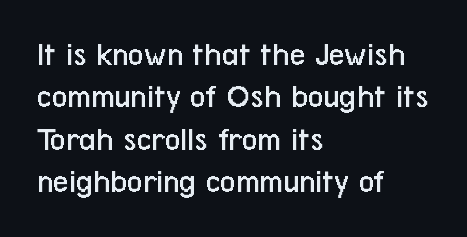
The image shows 34 px regular-weight, condensed sans-serif type, upright; set left-aligned, normal line spacing (1.25x), normal letter spacing, not underlined; low stroke contrast and a medium x-height.
